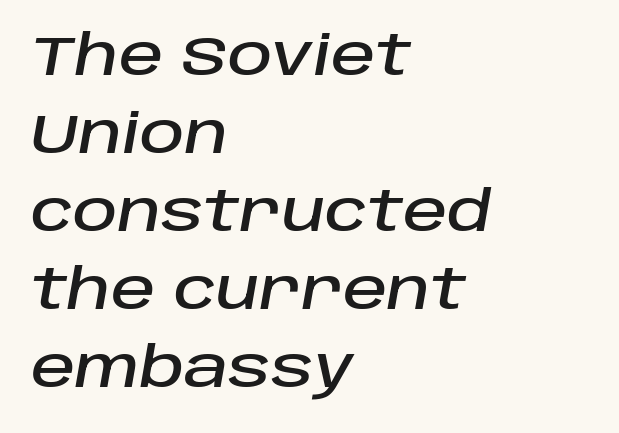
The image shows 55 px text type, italic (leaning right); set left-aligned, normal line spacing (1.42x), normal letter spacing, not underlined; low stroke contrast and a large x-height.
